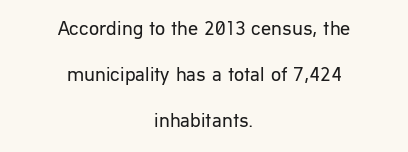
Q: Is the text bold? A: No.
Q: Is the text italic (slanted)? A: No, it is upright.
Q: Is the text underlined? A: No.
Q: How is the paragraph aligned? A: Centered.
Q: Is the spacing between letters normal or unusually wide? A: Normal.
Q: Is the spacing between lines tight, normal or loose? A: Loose.
